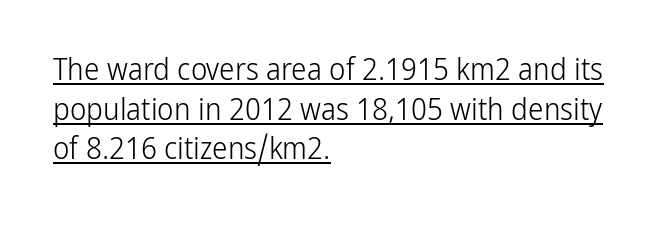
{"serif": "no", "italic": "no", "bold": "no", "weight": "light", "width": "condensed", "stroke_contrast": "low", "x_height": "medium", "monospaced": "no", "underline": "yes", "align": "left", "line_spacing": "normal", "line_spacing_ratio": 1.28, "letter_spacing": "normal", "letter_spacing_em": 0.0, "glyph_px": 31}
